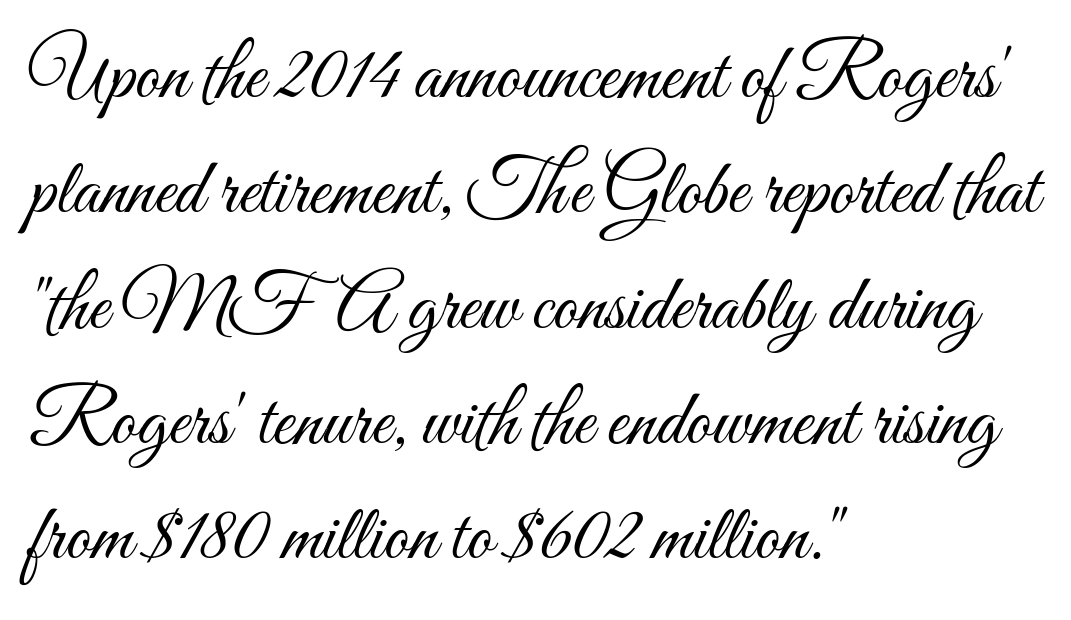
Q: Is the text bold? A: No.
Q: Is the text italic (slanted)? A: Yes.
Q: Is the text underlined? A: No.
Q: How is the paragraph aligned? A: Left-aligned.
Q: Is the spacing between letters normal or unusually wide? A: Normal.
Q: Is the spacing between lines tight, normal or loose? A: Normal.
Q: Width (condensed, normal, or wide)? A: Condensed.
Q: Stroke contrast? A: Medium.
Q: x-height? A: Small.
Q: Monospaced? A: No.
